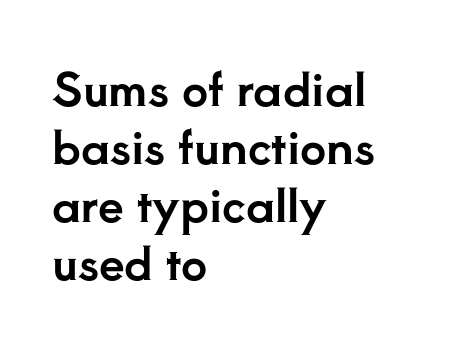
The image shows 46 px serif type, upright; set left-aligned, normal line spacing (1.26x), normal letter spacing, not underlined; low stroke contrast and a small x-height.
